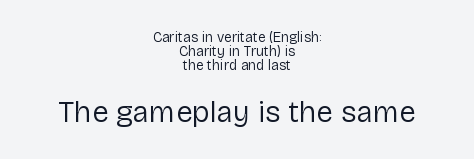
{"serif": "no", "italic": "no", "bold": "no", "weight": "regular", "width": "normal", "stroke_contrast": "low", "x_height": "medium", "monospaced": "no", "underline": "no", "align": "center", "line_spacing": "tight", "line_spacing_ratio": 0.99, "letter_spacing": "normal", "letter_spacing_em": 0.0, "larger_block": "second", "size_ratio": 2.14, "glyph_px": 30}
